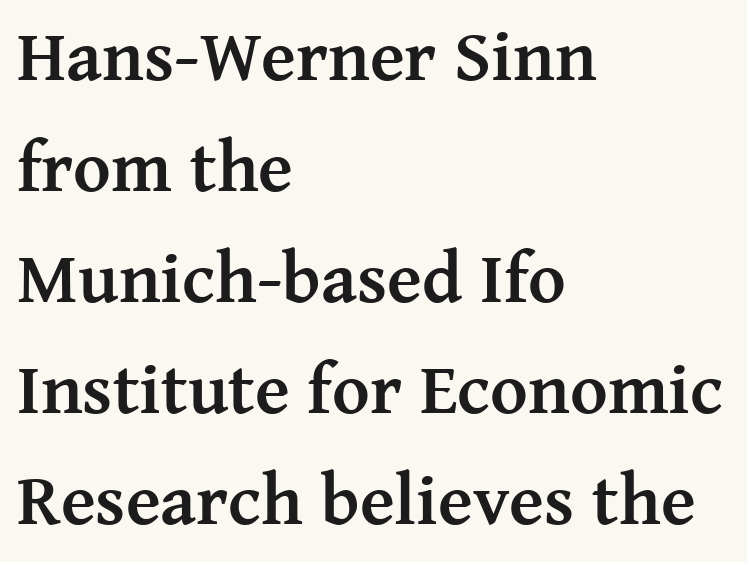
Only glyphs here, with clear space below each row. Each letter's strokes conclude with small projecting serifs. The rag falls on the right side of this text block. Note the varied advance widths — an 'i' is clearly narrower than an 'm'.
